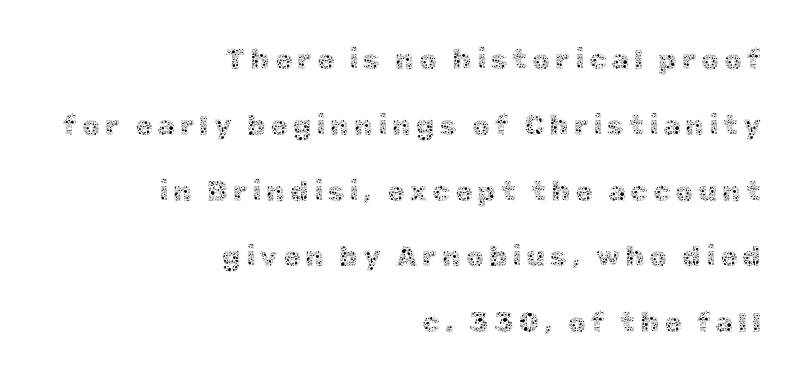
The image shows 28 px thin type, upright; set right-aligned, loose line spacing (2.35x), not underlined; a medium x-height.
